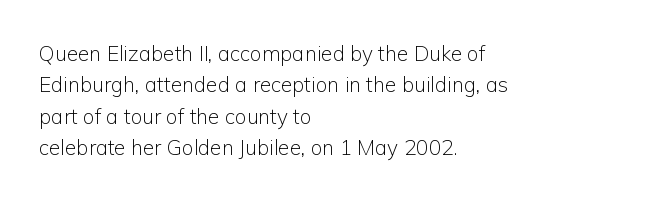
The image shows 21 px text type, upright; set left-aligned, normal line spacing (1.5x), normal letter spacing, not underlined.
